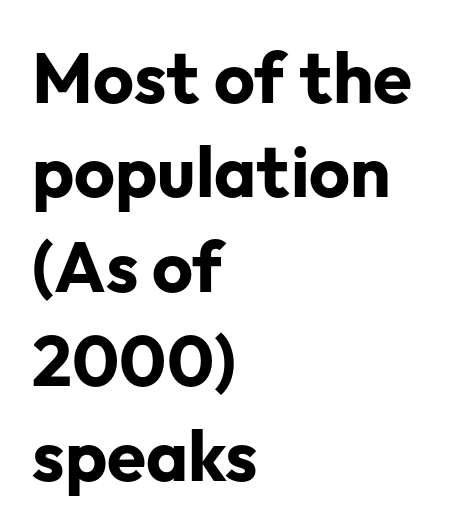
The image shows 71 px bold sans-serif type, upright; set left-aligned, normal line spacing (1.33x), normal letter spacing, not underlined; low stroke contrast and a medium x-height.
